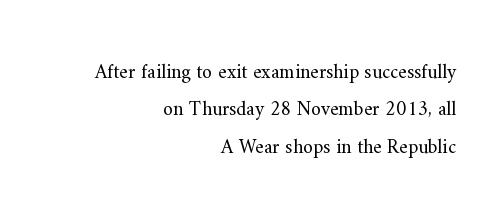
Q: Is the text bold? A: No.
Q: Is the text italic (slanted)? A: No, it is upright.
Q: Is the text underlined? A: No.
Q: How is the paragraph aligned? A: Right-aligned.
Q: Is the spacing between letters normal or unusually wide? A: Normal.
